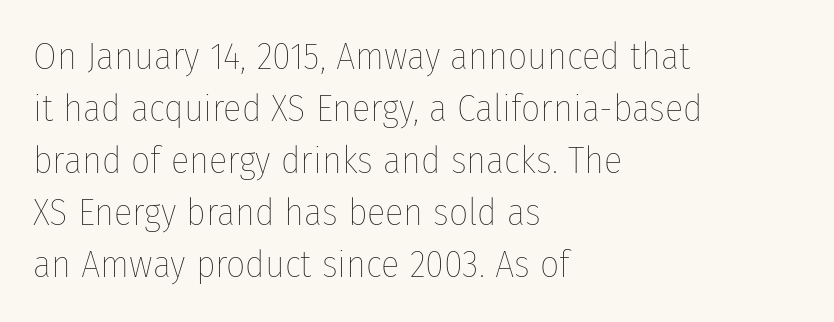
{"italic": "no", "bold": "no", "weight": "thin", "width": "condensed", "stroke_contrast": "low", "x_height": "medium", "monospaced": "no", "underline": "no", "align": "left", "line_spacing": "normal", "line_spacing_ratio": 1.37, "letter_spacing": "normal", "letter_spacing_em": 0.0, "glyph_px": 38}
